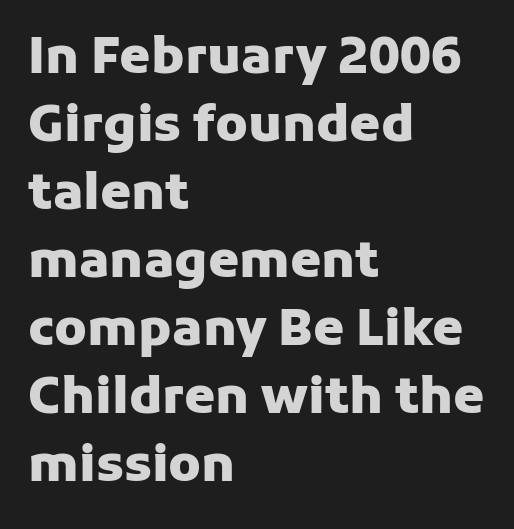
Q: Is the text bold? A: Yes.
Q: Is the text italic (slanted)? A: No, it is upright.
Q: Is the typeface a serif or a sans-serif typeface? A: Sans-serif.
Q: Is the text underlined? A: No.
Q: How is the paragraph aligned? A: Left-aligned.
Q: Is the spacing between letters normal or unusually wide? A: Normal.
Q: Is the spacing between lines tight, normal or loose? A: Normal.
Q: Width (condensed, normal, or wide)? A: Normal.
Q: Stroke contrast? A: Low.
Q: x-height? A: Medium.
Q: Monospaced? A: No.
